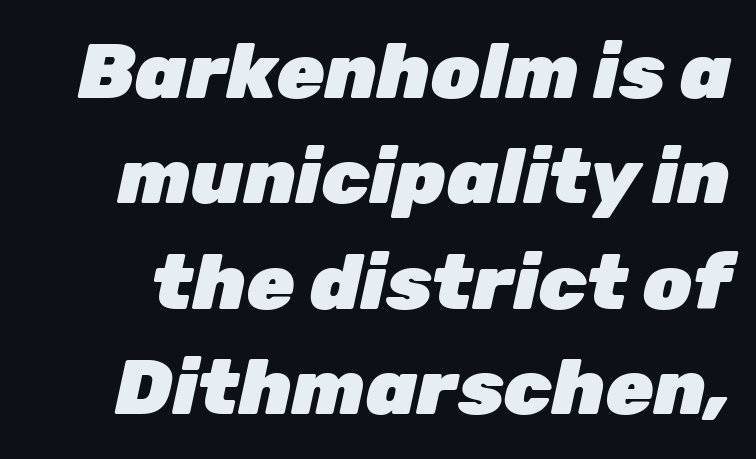
Compared with ordinary roman type, these characters are visibly tilted. This rendering features lettering with no underline. The line texture is even and compact thanks to regular tracking. Character widths vary here, with narrow letters taking less room than wide ones. Quick note: interline space is typical.
